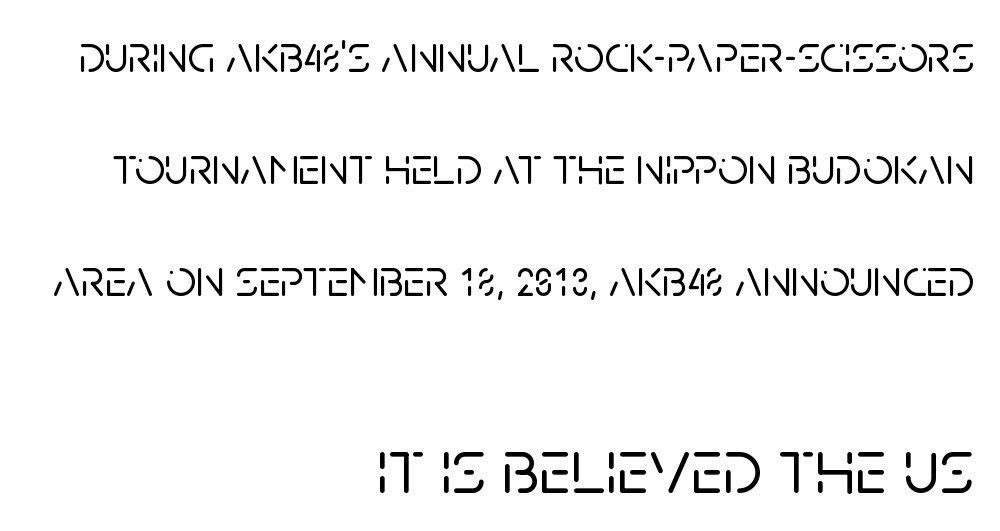
The image shows 79 px sans-serif type, upright; set right-aligned, loose line spacing (2.11x), normal letter spacing, not underlined; the second (bottom) block is 1.49x larger; low stroke contrast and a large x-height.
